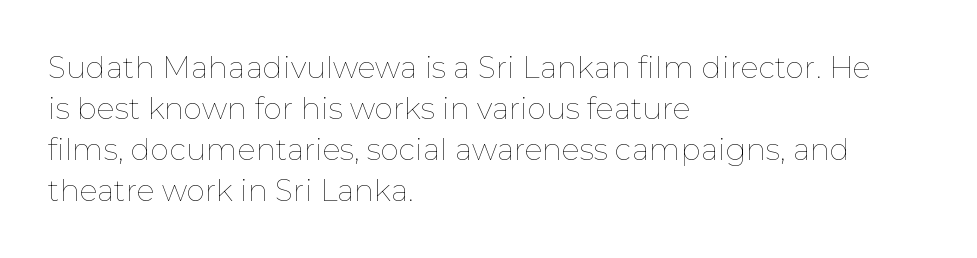
{"italic": "no", "bold": "no", "weight": "thin", "width": "normal", "stroke_contrast": "low", "x_height": "medium", "monospaced": "no", "underline": "no", "align": "left", "line_spacing": "normal", "line_spacing_ratio": 1.37, "letter_spacing": "normal", "letter_spacing_em": 0.0, "glyph_px": 30}
